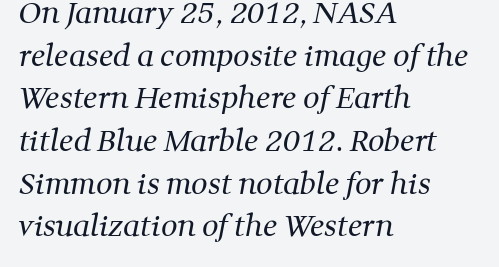
Q: Is the text bold? A: No.
Q: Is the typeface a serif or a sans-serif typeface? A: Serif.
Q: Is the text underlined? A: No.
Q: How is the paragraph aligned? A: Left-aligned.
Q: Is the spacing between letters normal or unusually wide? A: Normal.
Q: Is the spacing between lines tight, normal or loose? A: Normal.
Q: Width (condensed, normal, or wide)? A: Normal.
Q: Stroke contrast? A: Medium.
Q: x-height? A: Medium.
Q: Monospaced? A: No.
